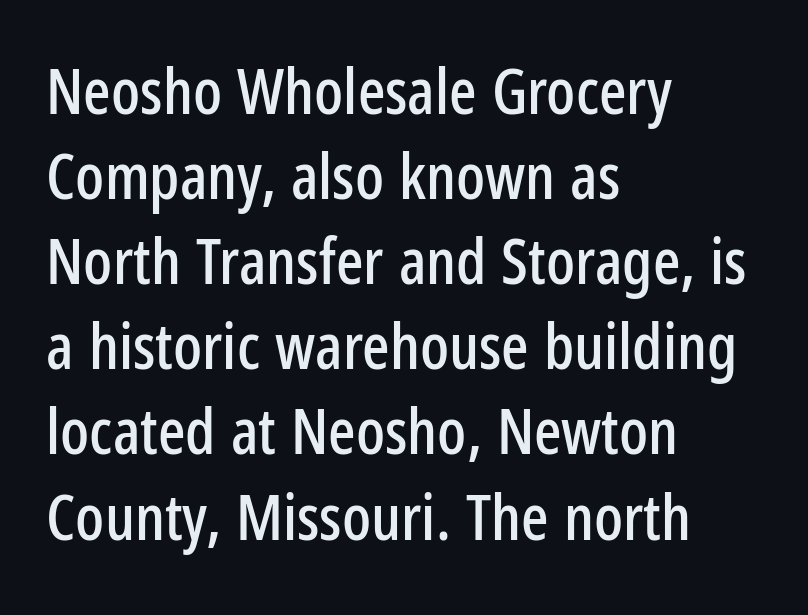
The face used here is proportionally spaced, like ordinary book or web type. The letters carry no serifs — their stems end cleanly without finishing strokes. Regular leading. Letters rest on an invisible, unmarked baseline. Italic: no, the glyphs are upright roman.
